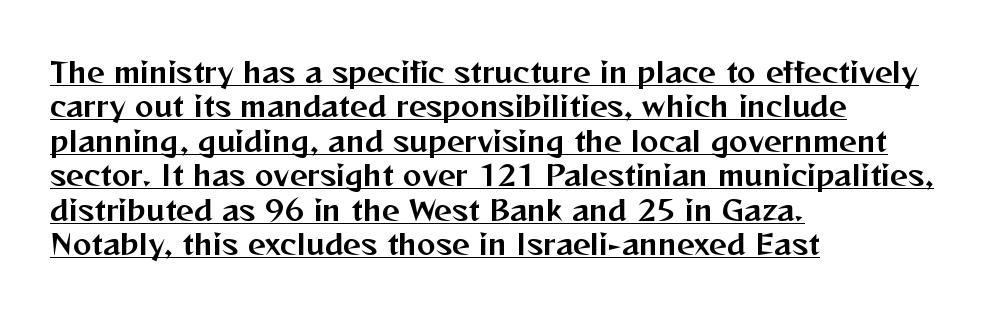
A student would call this left alignment; a typographer would say flush left, rag right. Here the designer chose a conventional face with non-uniform glyph widths. Does the lettering tilt? It doesn't — this is upright. A typographer would call this underscored text. The tracking reads as untouched default to a designer's eye.
